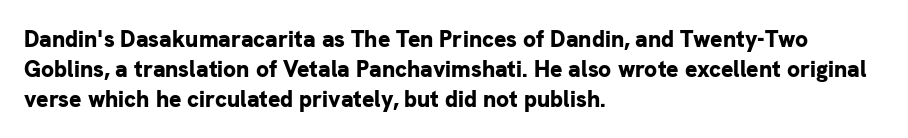
{"italic": "no", "bold": "yes", "underline": "no", "align": "left", "line_spacing": "normal", "line_spacing_ratio": 1.3, "letter_spacing": "normal", "letter_spacing_em": 0.0, "glyph_px": 23}
